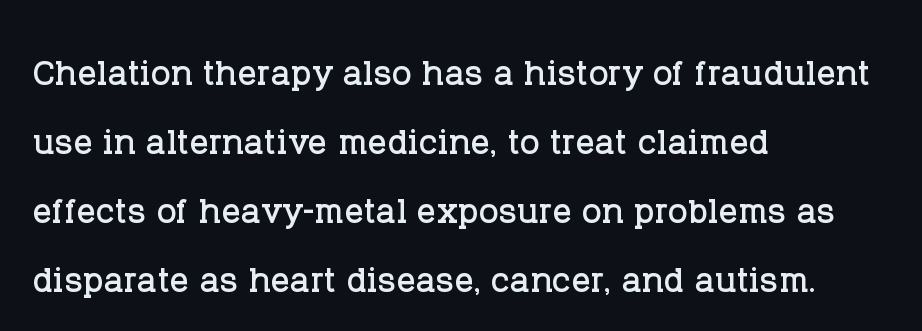
The image shows 47 px serif type, upright; set left-aligned, normal line spacing (1.47x), normal letter spacing, not underlined; low stroke contrast and a large x-height.
